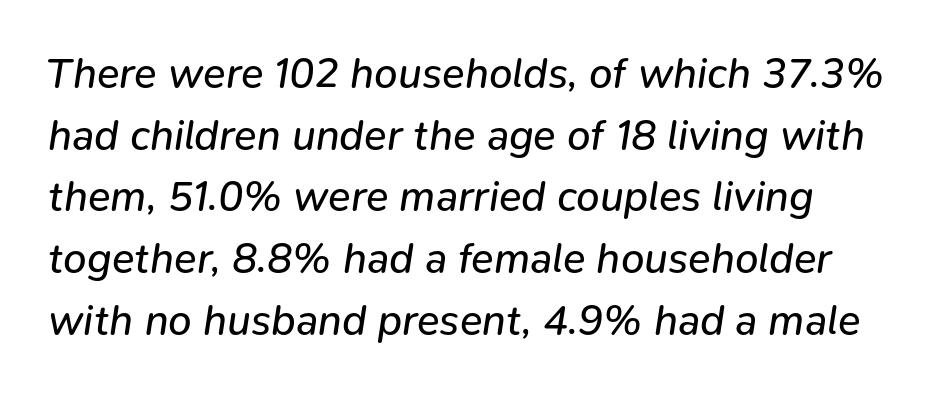
The image shows 42 px regular-weight type, italic (leaning right); set left-aligned, normal line spacing (1.47x), normal letter spacing, not underlined; low stroke contrast and a medium x-height.
